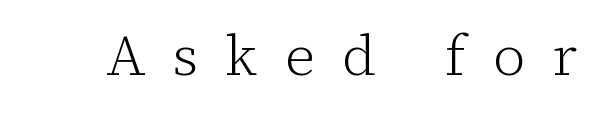
Stems here are at most as thick as an everyday book face. The letterforms stand isolated, each surrounded by extra space. Rendered with straight, roman letterforms. A serif font was chosen for this passage.
